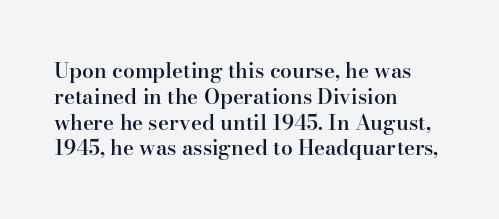
{"italic": "no", "bold": "semi", "underline": "no", "align": "left", "line_spacing_ratio": 1.23, "letter_spacing": "normal", "letter_spacing_em": 0.0, "glyph_px": 21}
